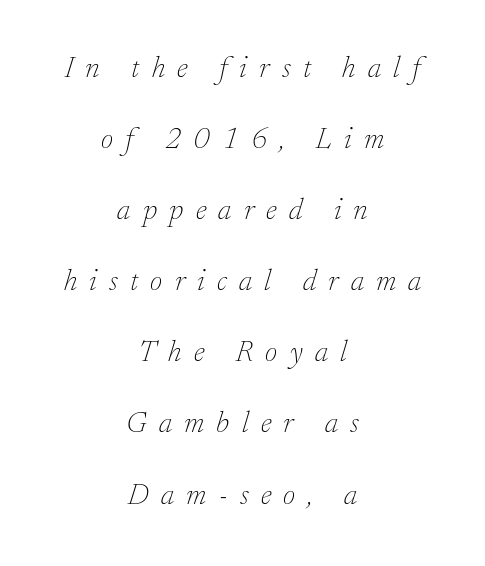
Q: Is the text bold? A: No.
Q: Is the text italic (slanted)? A: Yes, it leans right by about 17 degrees.
Q: Is the typeface a serif or a sans-serif typeface? A: Serif.
Q: Is the text underlined? A: No.
Q: How is the paragraph aligned? A: Centered.
Q: Is the spacing between letters normal or unusually wide? A: Unusually wide.
Q: Is the spacing between lines tight, normal or loose? A: Loose.
Q: Width (condensed, normal, or wide)? A: Normal.
Q: Stroke contrast? A: Low.
Q: x-height? A: Small.
Q: Monospaced? A: No.
